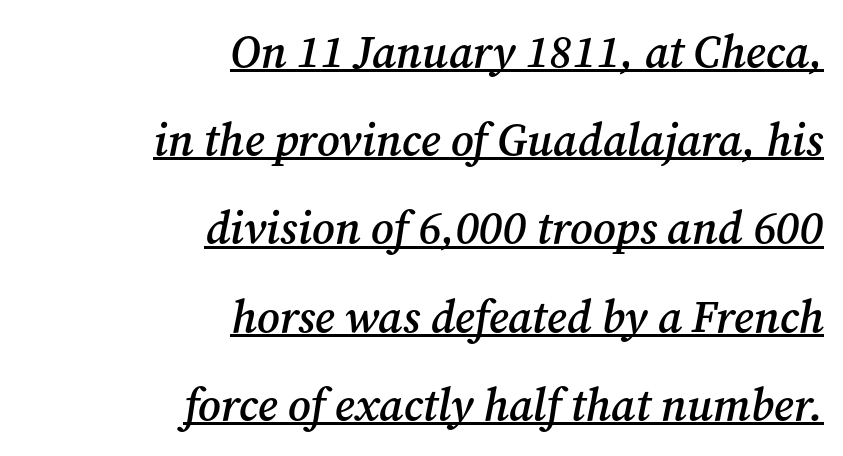
Q: Is the text bold? A: Semi-bold.
Q: Is the text italic (slanted)? A: Yes, it leans right by about 12 degrees.
Q: Is the typeface a serif or a sans-serif typeface? A: Serif.
Q: Is the text underlined? A: Yes.
Q: How is the paragraph aligned? A: Right-aligned.
Q: Is the spacing between letters normal or unusually wide? A: Normal.
Q: Is the spacing between lines tight, normal or loose? A: Loose.
Q: Width (condensed, normal, or wide)? A: Normal.
Q: Stroke contrast? A: Medium.
Q: x-height? A: Medium.
Q: Monospaced? A: No.
